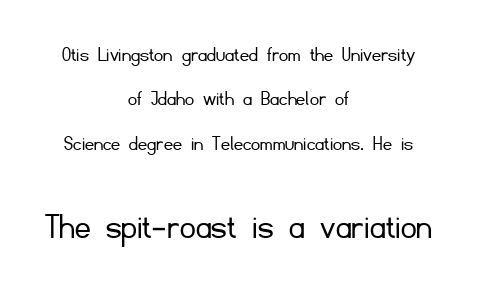
{"serif": "no", "italic": "no", "bold": "no", "weight": "light", "width": "normal", "stroke_contrast": "low", "x_height": "small", "monospaced": "no", "underline": "no", "align": "center", "line_spacing": "loose", "line_spacing_ratio": 2.02, "letter_spacing": "normal", "letter_spacing_em": 0.0, "larger_block": "second", "size_ratio": 1.73, "glyph_px": 38}
